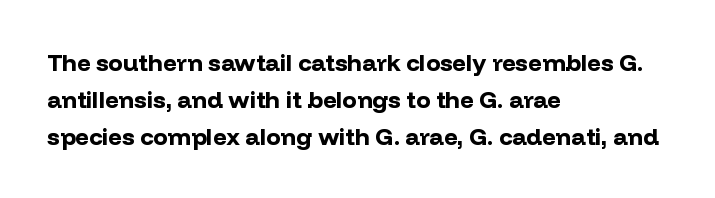
The image shows 24 px bold type, upright; set left-aligned, normal line spacing (1.54x), normal letter spacing, not underlined.
